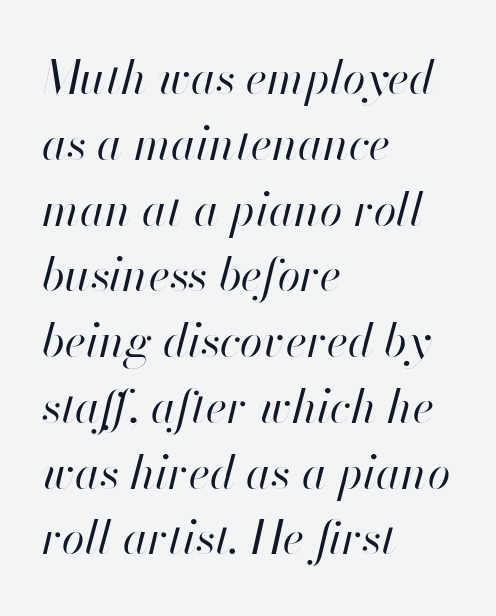
Q: Is the text bold? A: No.
Q: Is the text italic (slanted)? A: Yes, it leans right by about 13 degrees.
Q: Is the text underlined? A: No.
Q: How is the paragraph aligned? A: Left-aligned.
Q: Is the spacing between letters normal or unusually wide? A: Normal.
Q: Is the spacing between lines tight, normal or loose? A: Normal.
Q: Width (condensed, normal, or wide)? A: Normal.
Q: Stroke contrast? A: High.
Q: x-height? A: Small.
Q: Monospaced? A: No.
